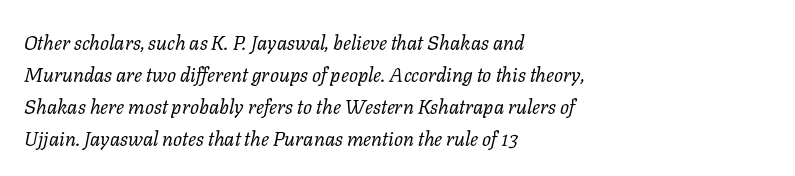
{"italic": "yes", "lean": "right", "slant_degrees": 11, "bold": "no", "underline": "no", "align": "left", "line_spacing": "normal", "line_spacing_ratio": 1.6, "letter_spacing": "normal", "letter_spacing_em": 0.0, "glyph_px": 20}
